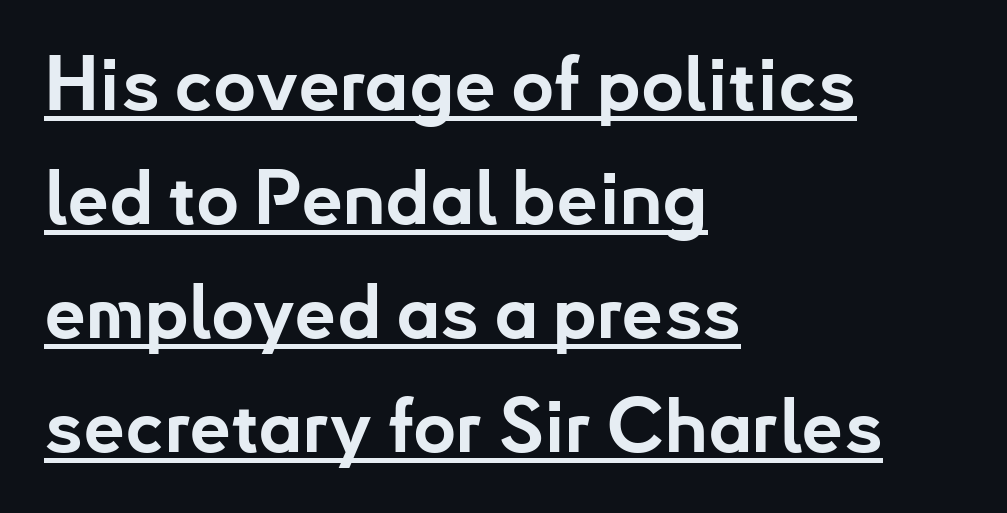
Q: Is the text bold? A: Yes.
Q: Is the text italic (slanted)? A: No, it is upright.
Q: Is the typeface a serif or a sans-serif typeface? A: Sans-serif.
Q: Is the text underlined? A: Yes.
Q: How is the paragraph aligned? A: Left-aligned.
Q: Is the spacing between letters normal or unusually wide? A: Normal.
Q: Is the spacing between lines tight, normal or loose? A: Normal.
Q: Width (condensed, normal, or wide)? A: Normal.
Q: Stroke contrast? A: Low.
Q: x-height? A: Small.
Q: Monospaced? A: No.
